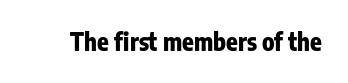
Q: Is the text bold? A: Yes.
Q: Is the text italic (slanted)? A: No, it is upright.
Q: Is the text underlined? A: No.
Q: Is the spacing between letters normal or unusually wide? A: Normal.
